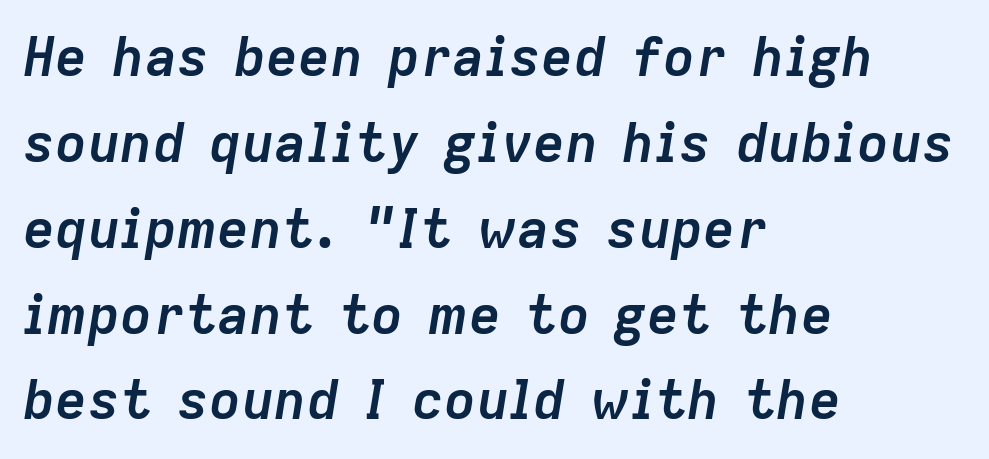
{"italic": "yes", "lean": "right", "slant_degrees": 9, "bold": "yes", "weight": "semibold", "width": "normal", "stroke_contrast": "low", "x_height": "medium", "monospaced": "no", "underline": "no", "align": "left", "line_spacing": "normal", "line_spacing_ratio": 1.59, "letter_spacing": "normal", "letter_spacing_em": 0.0, "glyph_px": 54}
